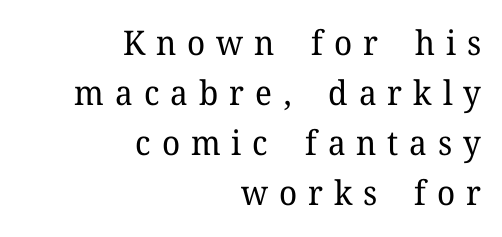
Designer's note — italics off, roman on. Small tapered or slab feet sit at the stroke ends, so this counts as serif. Think standard paragraph weight, or any step lighter than that. This block has exactly the height ordinary leading produces.
